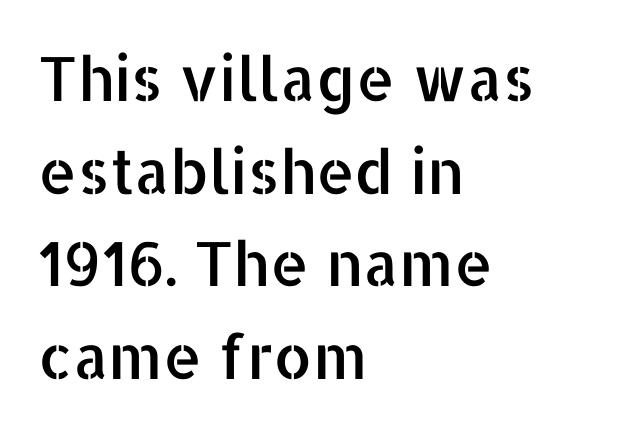
Q: Is the text italic (slanted)? A: No, it is upright.
Q: Is the typeface a serif or a sans-serif typeface? A: Sans-serif.
Q: Is the text underlined? A: No.
Q: How is the paragraph aligned? A: Left-aligned.
Q: Is the spacing between letters normal or unusually wide? A: Normal.
Q: Is the spacing between lines tight, normal or loose? A: Normal.
Q: Width (condensed, normal, or wide)? A: Normal.
Q: Stroke contrast? A: Low.
Q: x-height? A: Medium.
Q: Monospaced? A: No.
